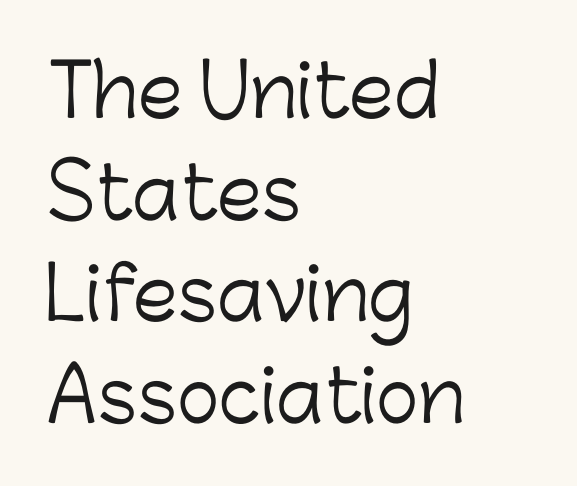
{"serif": "no", "italic": "no", "bold": "no", "weight": "light", "width": "normal", "stroke_contrast": "low", "x_height": "medium", "monospaced": "no", "underline": "no", "align": "left", "line_spacing": "normal", "line_spacing_ratio": 1.41, "letter_spacing": "normal", "letter_spacing_em": 0.0, "glyph_px": 72}
